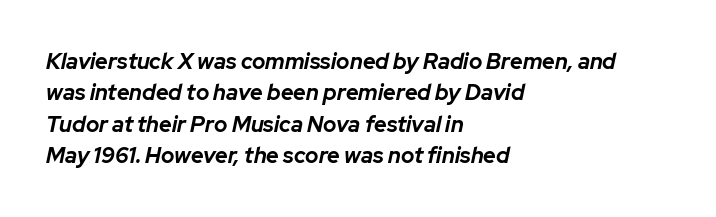
Q: Is the text bold? A: Yes.
Q: Is the text italic (slanted)? A: Yes, it leans right by about 12 degrees.
Q: Is the text underlined? A: No.
Q: How is the paragraph aligned? A: Left-aligned.
Q: Is the spacing between letters normal or unusually wide? A: Normal.
Q: Is the spacing between lines tight, normal or loose? A: Normal.
